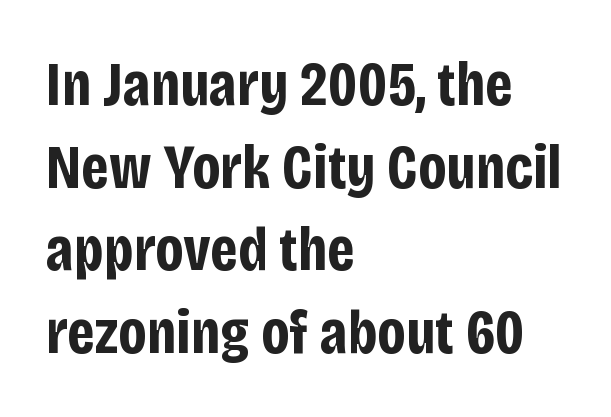
The image shows 63 px bold, condensed sans-serif type, upright; set left-aligned, normal line spacing (1.31x), normal letter spacing, not underlined; low stroke contrast and a large x-height.
